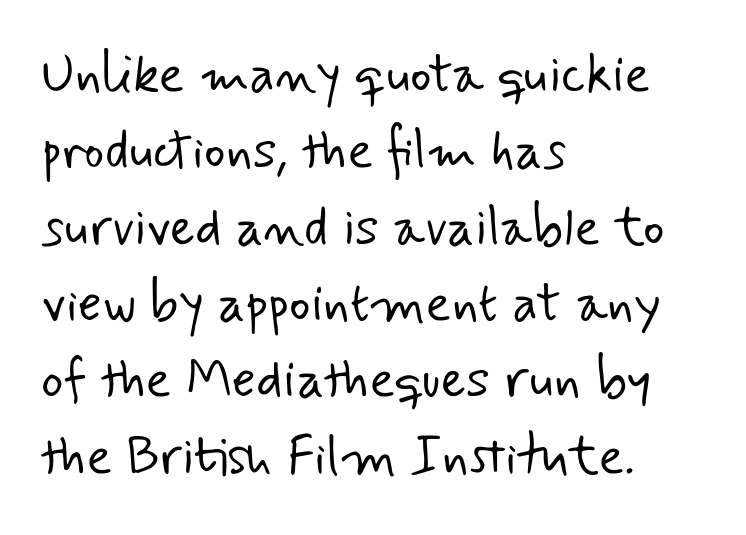
No extra tracking has been applied to these lines. Interline gaps are of average width in this sample. No feet cap the strokes, marking this as sans-serif type. These glyphs show unthickened strokes, regular width or finer. Reading down the block, your eye returns to a fixed left position each line.
